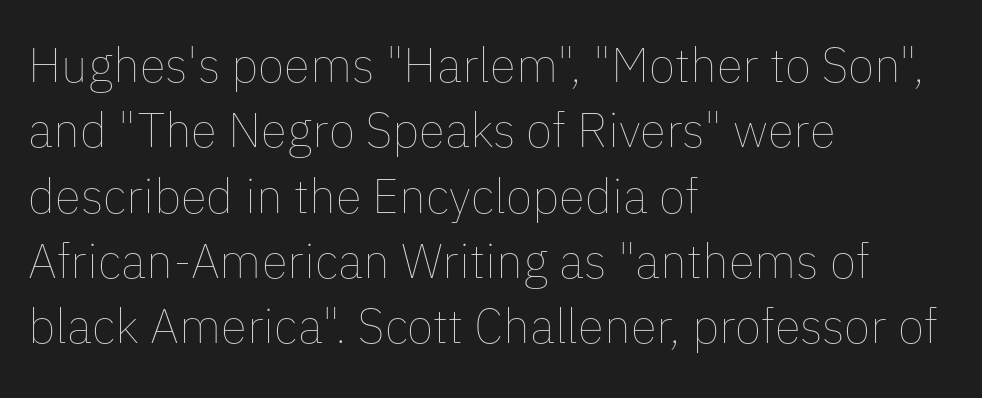
Q: Is the text bold? A: No.
Q: Is the text italic (slanted)? A: No, it is upright.
Q: Is the text underlined? A: No.
Q: How is the paragraph aligned? A: Left-aligned.
Q: Is the spacing between letters normal or unusually wide? A: Normal.
Q: Is the spacing between lines tight, normal or loose? A: Normal.
Q: Width (condensed, normal, or wide)? A: Normal.
Q: Stroke contrast? A: Low.
Q: x-height? A: Medium.
Q: Monospaced? A: No.
